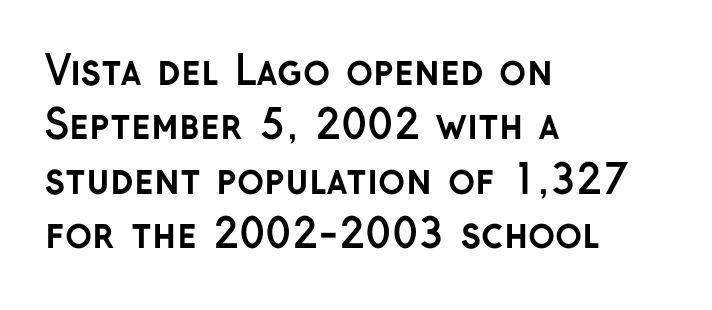
This rendering employs a face without finishing strokes, i.e., a sans-serif. Do the characters align in a grid? No, the font is proportional. Line starts are locked; line ends wander. Italic: no, the glyphs are upright roman. Rule under the text: the space is simply empty. Leading matches the norm, producing a regular column.
